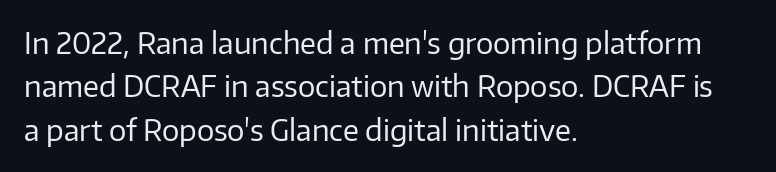
The image shows 29 px regular-weight sans-serif type, upright; set left-aligned, normal line spacing (1.5x), normal letter spacing, not underlined; low stroke contrast and a medium x-height.
